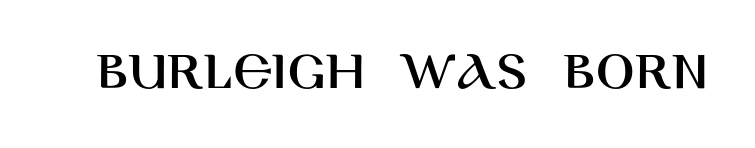
The passage shown is typed in a proportional face where columns would drift. Underlining? Definitely not there. These lines keep a tight, regular rhythm from letter to letter. Nothing sits at the stroke ends, so this counts as sans-serif. Vertical strokes here are truly vertical.
